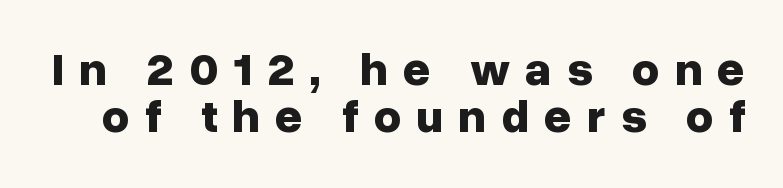
{"serif": "no", "italic": "no", "bold": "yes", "weight": "bold", "width": "normal", "stroke_contrast": "low", "x_height": "medium", "monospaced": "no", "underline": "no", "line_spacing": "tight", "line_spacing_ratio": 1.01, "letter_spacing": "wide", "letter_spacing_em": 0.32, "glyph_px": 47}
